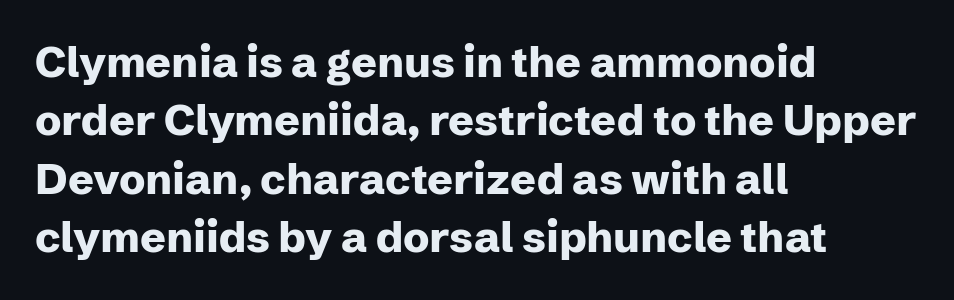
Q: Is the text bold? A: Yes.
Q: Is the text italic (slanted)? A: No, it is upright.
Q: Is the typeface a serif or a sans-serif typeface? A: Sans-serif.
Q: Is the text underlined? A: No.
Q: How is the paragraph aligned? A: Left-aligned.
Q: Is the spacing between letters normal or unusually wide? A: Normal.
Q: Is the spacing between lines tight, normal or loose? A: Normal.
Q: Width (condensed, normal, or wide)? A: Normal.
Q: Stroke contrast? A: Low.
Q: x-height? A: Medium.
Q: Monospaced? A: No.
